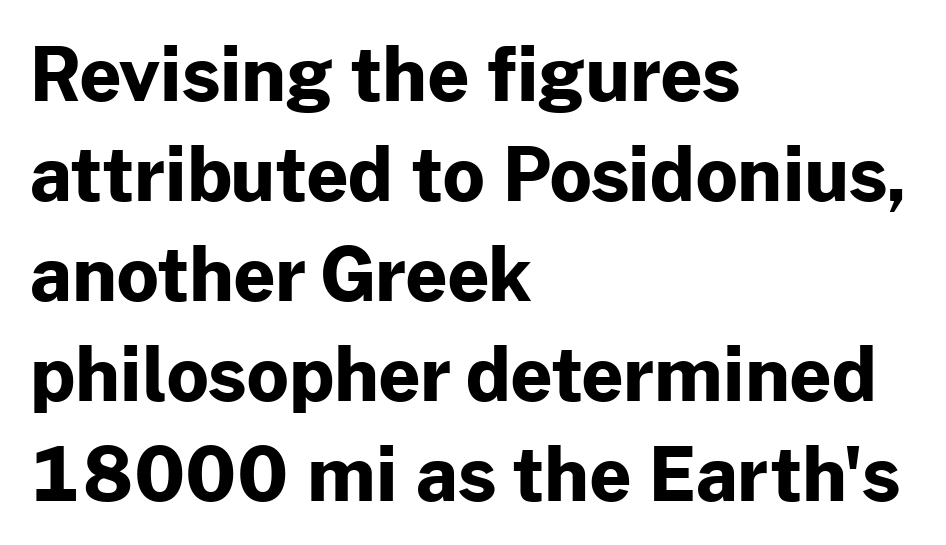
How heavy is the stroke? Heavy — this is a bold. Descender tails drop into unmarked territory. Spacing verdict: proportional, widths tailored to each character. This sample uses an upright cut, with every glyph sitting square on the baseline.
